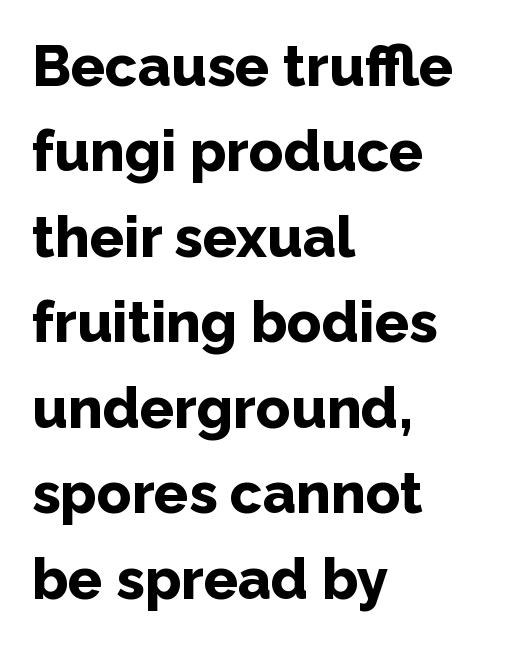
The image shows 57 px bold sans-serif type, upright; set left-aligned, normal line spacing (1.5x), normal letter spacing, not underlined; low stroke contrast and a medium x-height.
